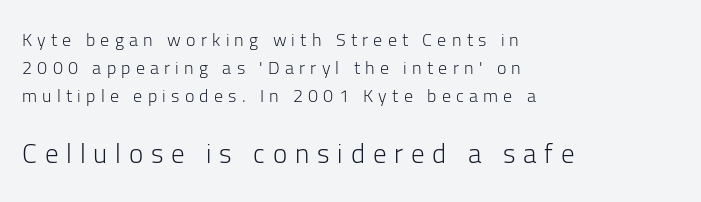
The image shows 27 px text type, upright; set left-aligned, normal line spacing (1.55x), unusually wide letter spacing (+0.29 em), not underlined; the second (bottom) block is 1.5x larger.
